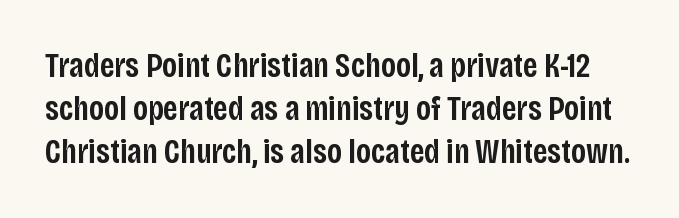
The image shows 34 px semibold, condensed sans-serif type, upright; set normal line spacing (1.26x), normal letter spacing, not underlined; low stroke contrast and a large x-height.
